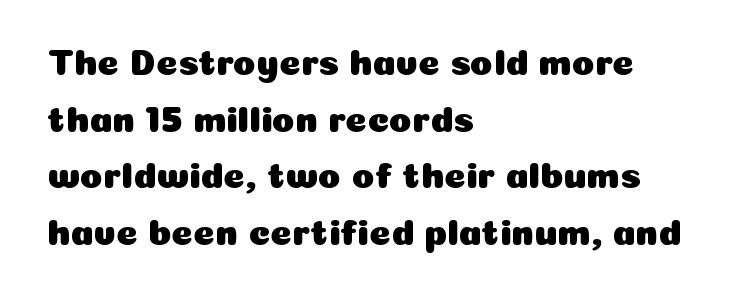
Letter spacing: default. The lines in this sample share a left origin and differ only in where they stop. Examine the stroke ends and you'll find no serifs. The block of text has a typical density, with ordinary space between rows. Rendered with straight, roman letterforms. The space directly below the letters is spotless.
